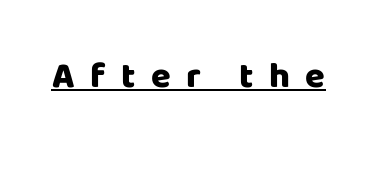
{"serif": "no", "italic": "no", "bold": "yes", "weight": "heavy", "width": "normal", "stroke_contrast": "low", "x_height": "large", "monospaced": "no", "underline": "yes", "letter_spacing": "wide", "letter_spacing_em": 0.43, "glyph_px": 36}
